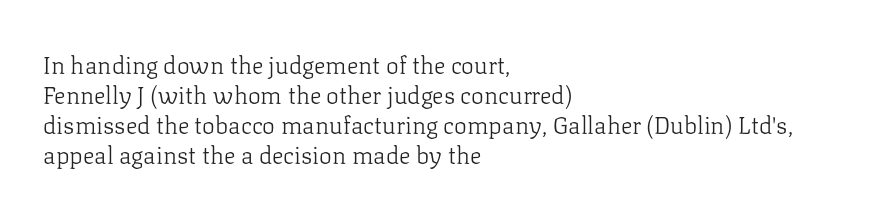
Honestly, there is no underline to notice here at all. The font's upright variant was chosen for this text. Horizontally, the lines are justified to the leading edge only. Bold? No — there's no thickening of the strokes.
